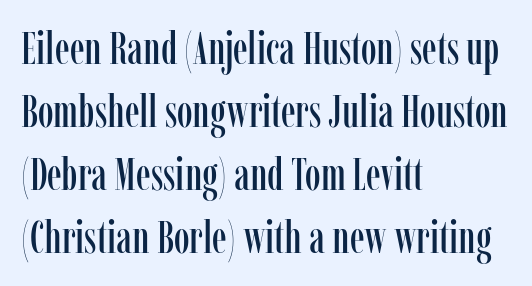
The image shows 45 px condensed serif type, upright; set left-aligned, normal line spacing (1.4x), normal letter spacing, not underlined; low stroke contrast and a medium x-height.
